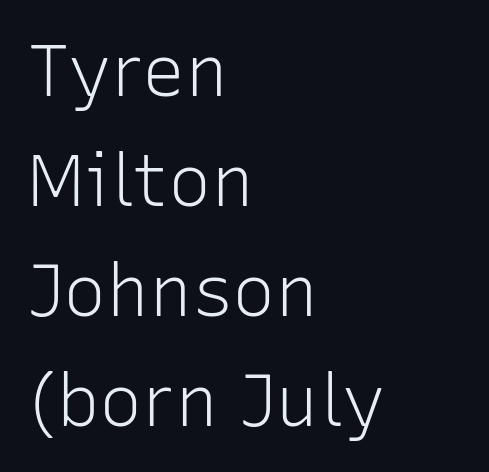
{"serif": "no", "italic": "no", "bold": "no", "weight": "light", "width": "normal", "stroke_contrast": "low", "x_height": "medium", "monospaced": "no", "underline": "no", "align": "left", "line_spacing": "normal", "line_spacing_ratio": 1.53, "letter_spacing": "normal", "letter_spacing_em": 0.0, "glyph_px": 72}
